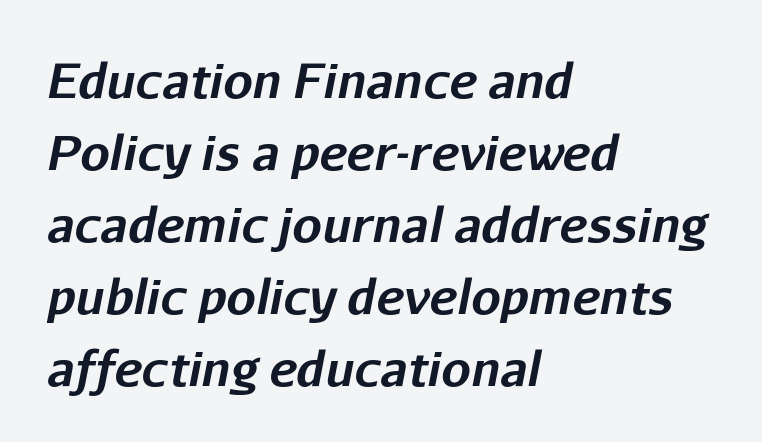
The image shows 47 px bold type, italic (leaning right); set left-aligned, normal line spacing (1.53x), normal letter spacing, not underlined; low stroke contrast and a medium x-height.
